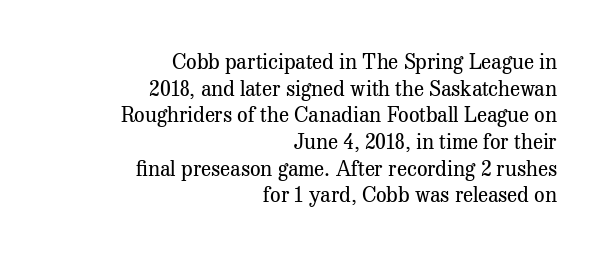
Counters stay open thanks to moderate or lighter strokes. Underline: absent. Honestly, the row spacing looks completely unremarkable. Every stem runs plumb, perpendicular to the baseline.
